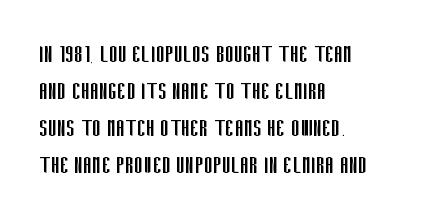
{"italic": "no", "bold": "no", "underline": "no", "align": "left", "line_spacing": "normal", "line_spacing_ratio": 1.37, "letter_spacing": "normal", "letter_spacing_em": 0.0, "glyph_px": 27}
